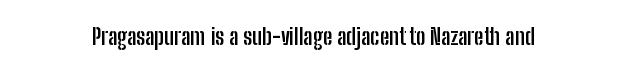
Q: Is the text bold? A: Yes.
Q: Is the text italic (slanted)? A: No, it is upright.
Q: Is the text underlined? A: No.
Q: Is the spacing between letters normal or unusually wide? A: Normal.
